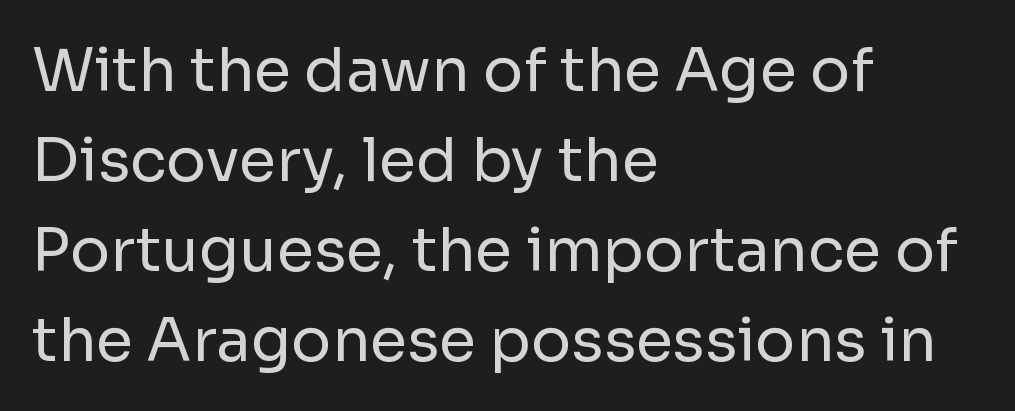
The image shows 60 px regular-weight sans-serif type, upright; set left-aligned, normal line spacing (1.5x), normal letter spacing, not underlined; low stroke contrast and a medium x-height.
